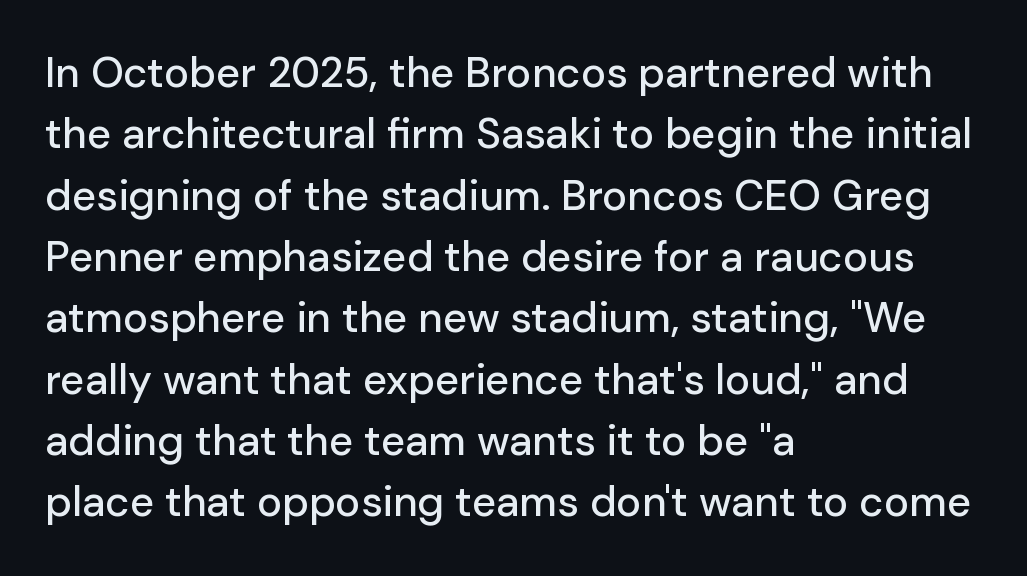
{"serif": "no", "italic": "no", "width": "normal", "stroke_contrast": "low", "x_height": "medium", "monospaced": "no", "underline": "no", "align": "left", "line_spacing": "normal", "line_spacing_ratio": 1.46, "letter_spacing": "normal", "letter_spacing_em": 0.0, "glyph_px": 42}
